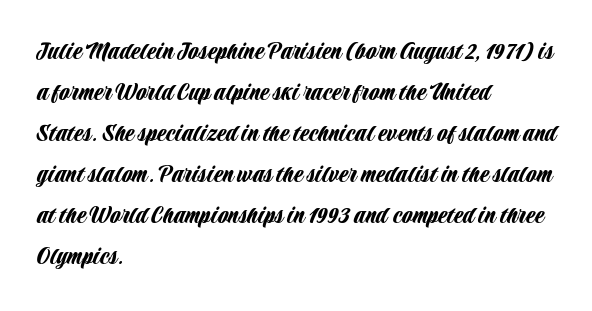
{"underline": "no", "align": "left", "line_spacing": "normal", "line_spacing_ratio": 1.52, "letter_spacing": "normal", "letter_spacing_em": 0.0, "glyph_px": 27}
